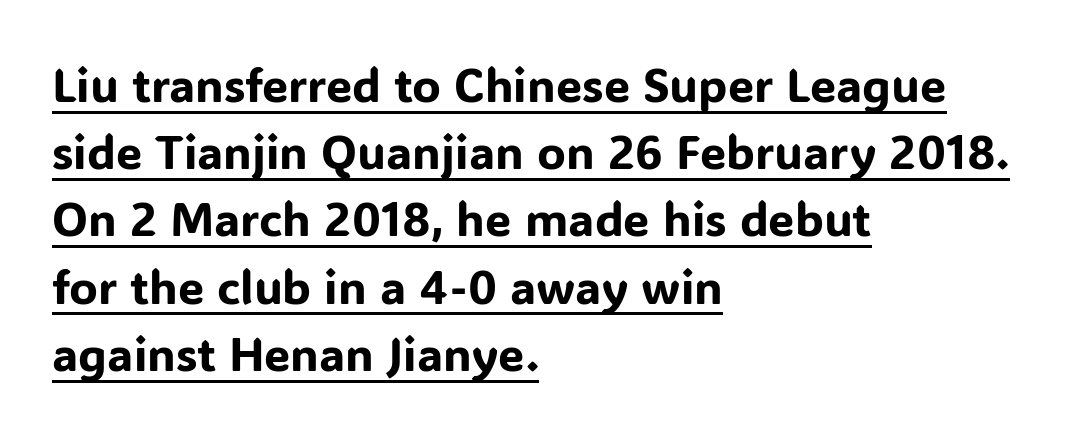
The letters advance in unequal steps, a hallmark of proportional type. In terms of letterform style, serifs are entirely absent. Standard letterfit; no display-style spreading of the glyphs. Rows of type keep a routine distance in the vertical direction.
